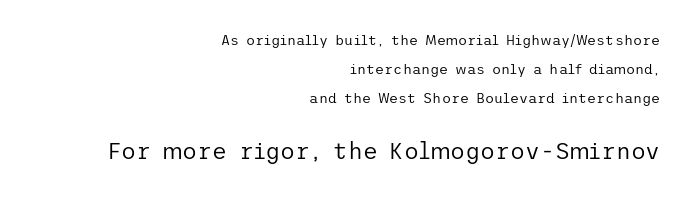
The image shows 23 px text type, upright; set right-aligned, loose line spacing (2.07x), normal letter spacing, not underlined; the second (bottom) block is 1.64x larger.
